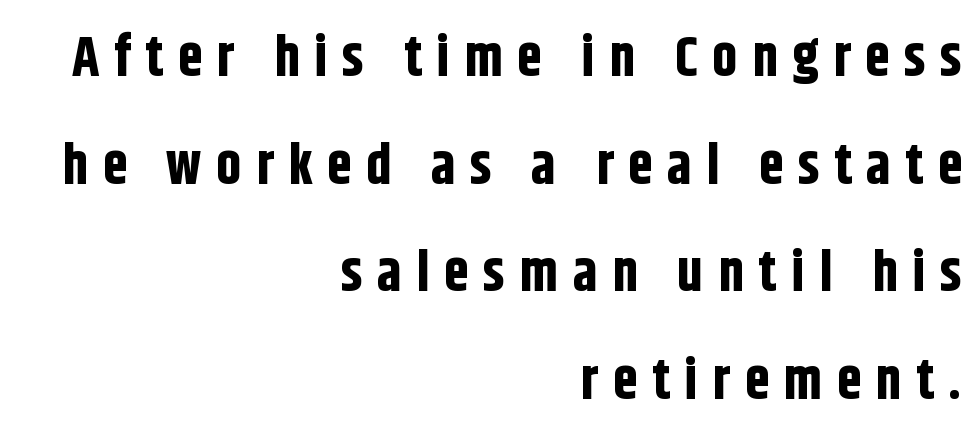
Q: Is the text bold? A: Yes.
Q: Is the text italic (slanted)? A: No, it is upright.
Q: Is the typeface a serif or a sans-serif typeface? A: Sans-serif.
Q: Is the text underlined? A: No.
Q: How is the paragraph aligned? A: Right-aligned.
Q: Is the spacing between letters normal or unusually wide? A: Unusually wide.
Q: Is the spacing between lines tight, normal or loose? A: Loose.
Q: Width (condensed, normal, or wide)? A: Condensed.
Q: Stroke contrast? A: Low.
Q: x-height? A: Large.
Q: Monospaced? A: No.
